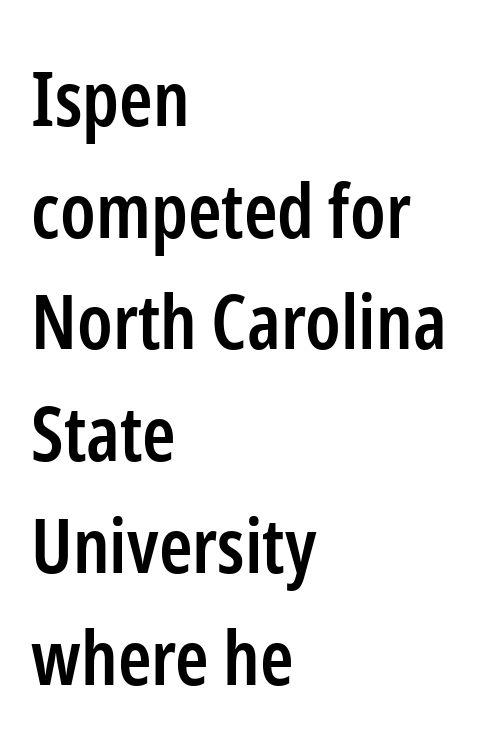
The image shows 76 px semibold, condensed sans-serif type, upright; set left-aligned, normal line spacing (1.47x), normal letter spacing, not underlined; low stroke contrast and a medium x-height.
